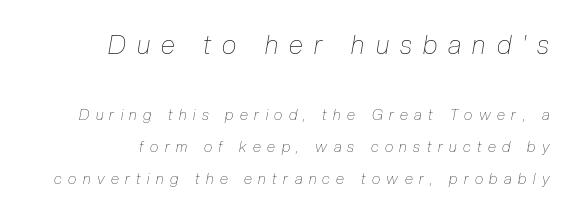
The image shows 26 px text type, italic (leaning right); set right-aligned, loose line spacing (2.12x), unusually wide letter spacing (+0.43 em), not underlined; the first (top) block is 1.73x larger.
